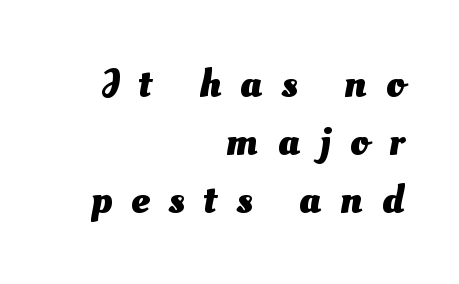
{"serif": "no", "bold": "yes", "weight": "heavy", "width": "normal", "stroke_contrast": "medium", "x_height": "small", "monospaced": "no", "underline": "no", "align": "right", "line_spacing": "normal", "line_spacing_ratio": 1.41, "letter_spacing": "wide", "letter_spacing_em": 0.47, "glyph_px": 41}
